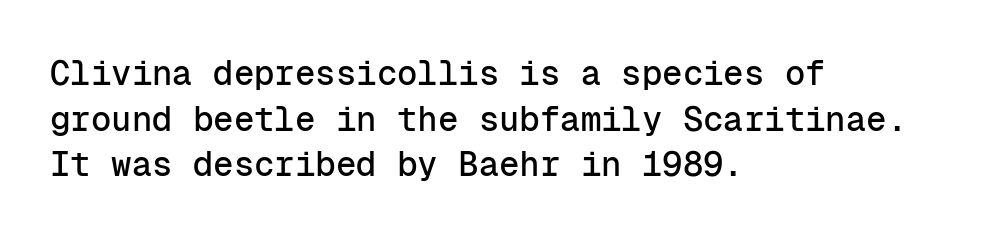
{"serif": "no", "italic": "no", "width": "normal", "stroke_contrast": "low", "x_height": "medium", "monospaced": "yes", "underline": "no", "align": "left", "line_spacing": "normal", "line_spacing_ratio": 1.34, "letter_spacing": "normal", "letter_spacing_em": 0.0, "glyph_px": 34}
